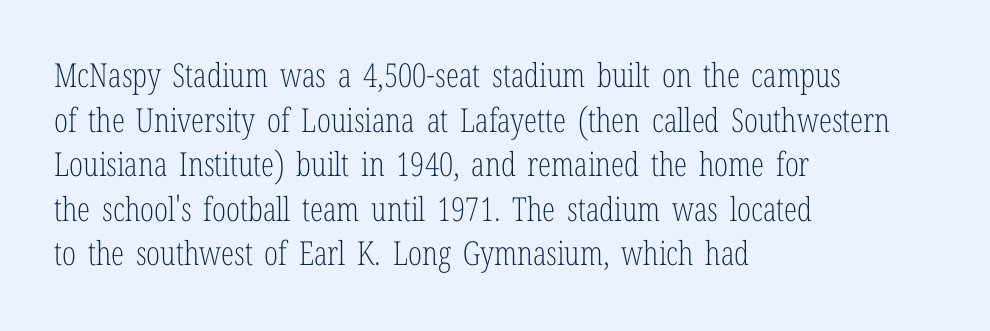
The image shows 33 px light, condensed serif type, upright; set left-aligned, normal line spacing (1.35x), normal letter spacing, not underlined; low stroke contrast and a medium x-height.
